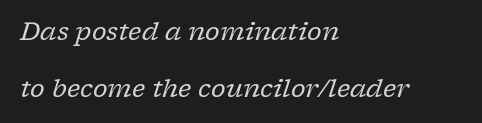
The image shows 25 px text type, italic (leaning right); set left-aligned, loose line spacing (2.28x), normal letter spacing, not underlined.
